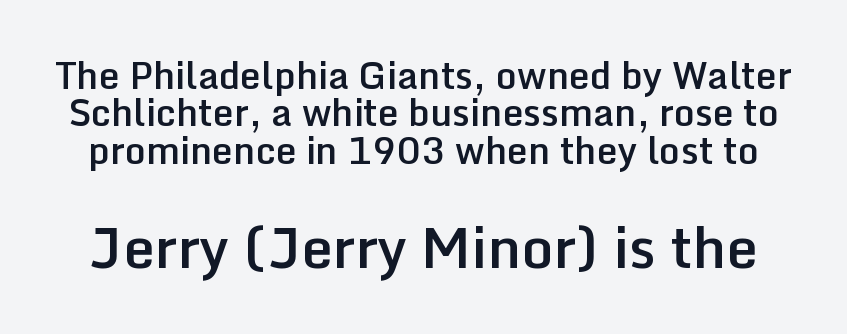
The image shows 56 px semibold sans-serif type, upright; set tight line spacing (1.01x), normal letter spacing, not underlined; the second (bottom) block is 1.51x larger; low stroke contrast and a medium x-height.
